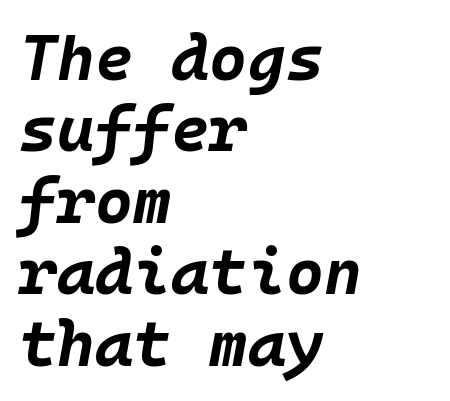
Every character here occupies the same horizontal width, giving the sample a typewriter-like rhythm. Typographic density is high because the face is bold. This rendering features lettering with no underline. Tracking value appears to be zero — textbook default spacing.
